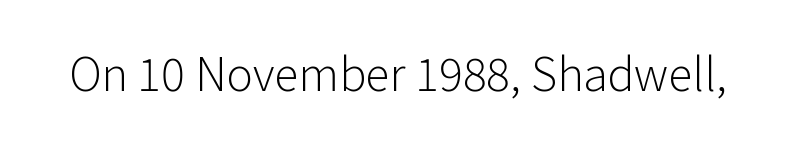
Q: Is the text bold? A: No.
Q: Is the text italic (slanted)? A: No, it is upright.
Q: Is the typeface a serif or a sans-serif typeface? A: Sans-serif.
Q: Is the text underlined? A: No.
Q: Is the spacing between letters normal or unusually wide? A: Normal.
Q: Width (condensed, normal, or wide)? A: Normal.
Q: Stroke contrast? A: Low.
Q: x-height? A: Medium.
Q: Monospaced? A: No.
